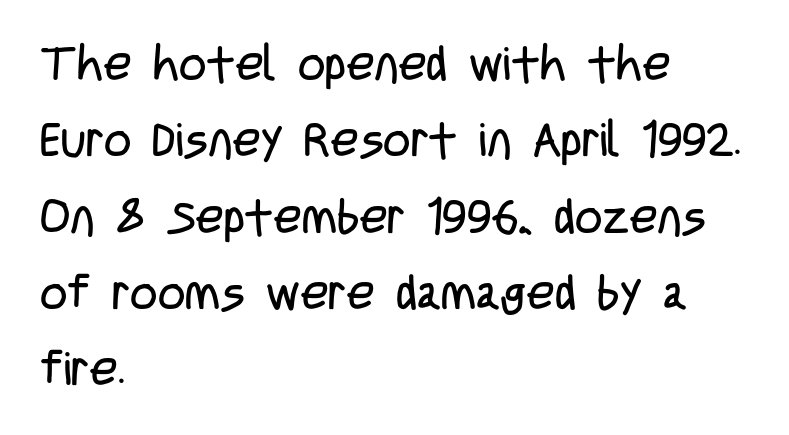
{"serif": "no", "italic": "no", "bold": "no", "weight": "regular", "width": "condensed", "stroke_contrast": "low", "x_height": "large", "monospaced": "no", "underline": "no", "align": "left", "line_spacing": "normal", "line_spacing_ratio": 1.59, "letter_spacing": "normal", "letter_spacing_em": 0.0, "glyph_px": 48}
